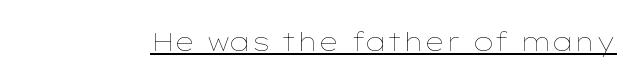
The letterforms sit at book weight or below. Posture: upright roman. Here the glyphs are tracked normally, forming tight word shapes. The words here are underlined.
